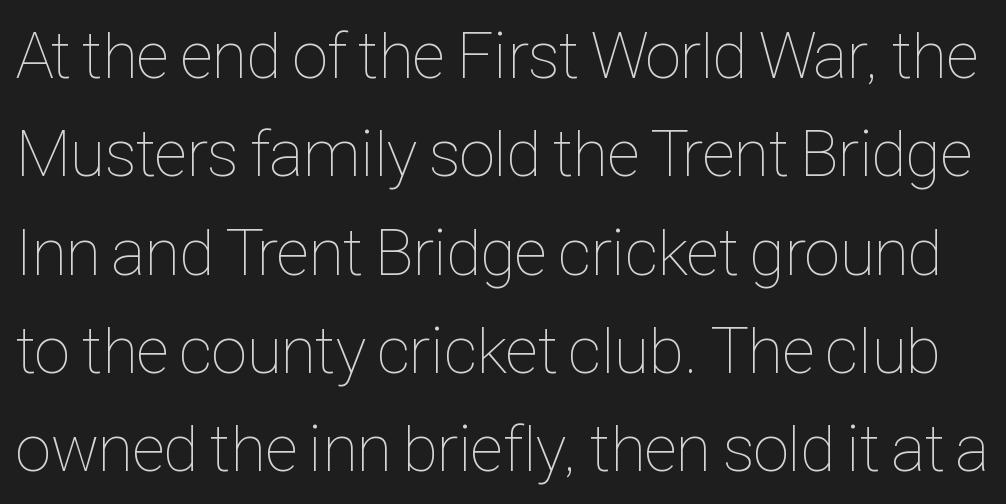
The image shows 66 px thin, condensed type, upright; set normal line spacing (1.49x), normal letter spacing, not underlined; low stroke contrast and a medium x-height.
